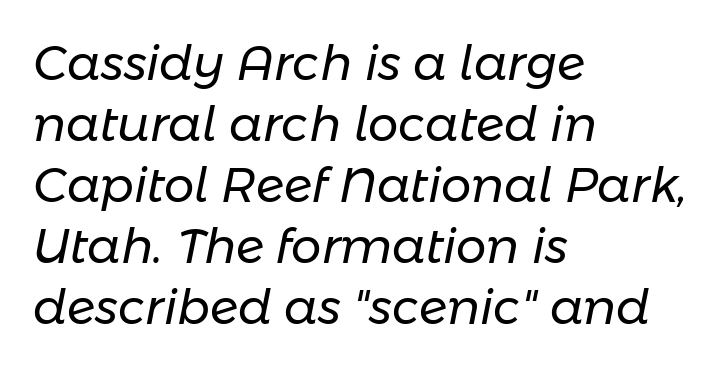
The image shows 48 px regular-weight type, italic (leaning right); set left-aligned, normal line spacing (1.27x), normal letter spacing, not underlined; low stroke contrast and a medium x-height.
